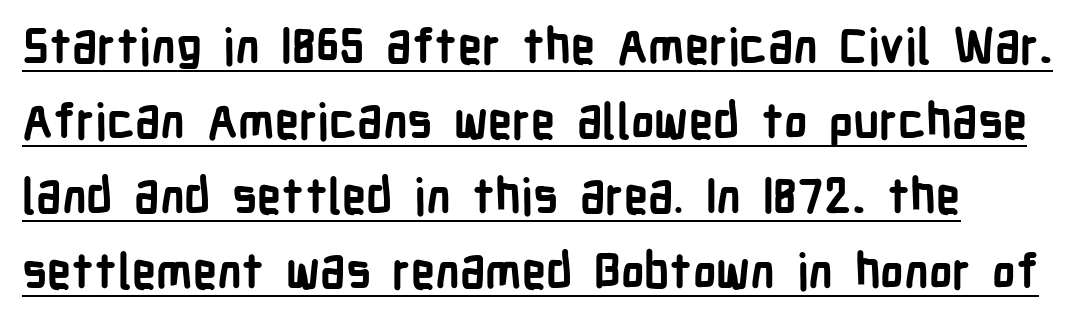
Q: Is the text bold? A: Yes.
Q: Is the text italic (slanted)? A: No, it is upright.
Q: Is the typeface a serif or a sans-serif typeface? A: Sans-serif.
Q: Is the text underlined? A: Yes.
Q: Is the spacing between letters normal or unusually wide? A: Normal.
Q: Is the spacing between lines tight, normal or loose? A: Normal.
Q: Width (condensed, normal, or wide)? A: Condensed.
Q: Stroke contrast? A: Low.
Q: x-height? A: Medium.
Q: Monospaced? A: No.
